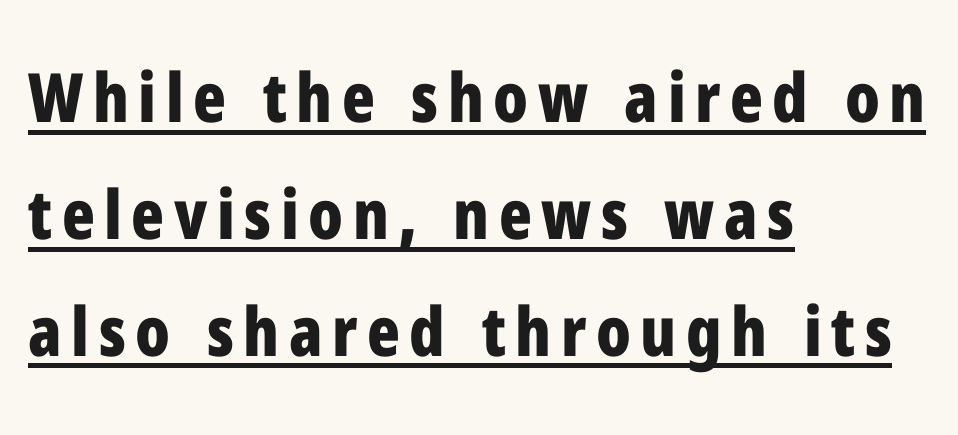
Q: Is the text bold? A: Yes.
Q: Is the text italic (slanted)? A: No, it is upright.
Q: Is the typeface a serif or a sans-serif typeface? A: Sans-serif.
Q: Is the text underlined? A: Yes.
Q: How is the paragraph aligned? A: Left-aligned.
Q: Width (condensed, normal, or wide)? A: Condensed.
Q: Stroke contrast? A: Low.
Q: x-height? A: Medium.
Q: Monospaced? A: No.
